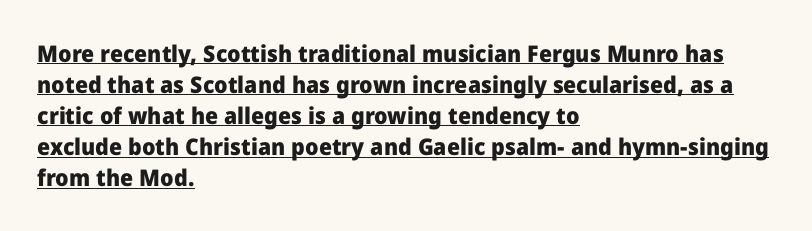
Q: Is the text bold? A: Yes.
Q: Is the text italic (slanted)? A: No, it is upright.
Q: Is the text underlined? A: Yes.
Q: How is the paragraph aligned? A: Left-aligned.
Q: Is the spacing between letters normal or unusually wide? A: Normal.
Q: Is the spacing between lines tight, normal or loose? A: Normal.
